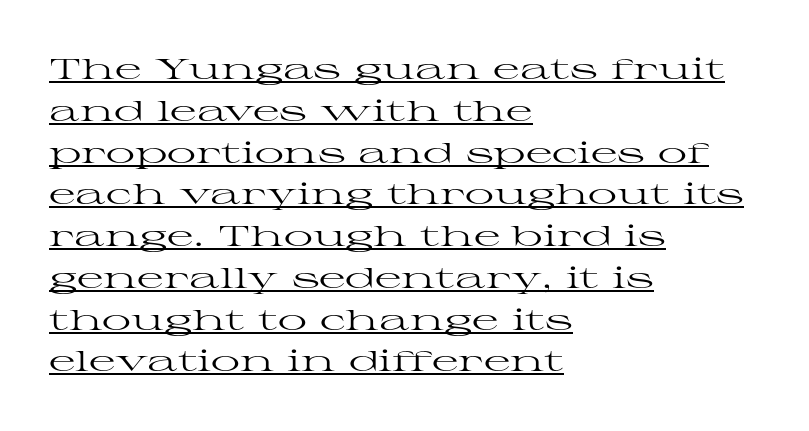
The ragged edge is on the right, which tells us the setting is flush left. Regular leading. Nobody touched the tracking dial on this one. The words here are underlined. The passage shown is not bold in any degree. Nope, not italic — everything's standing straight.
